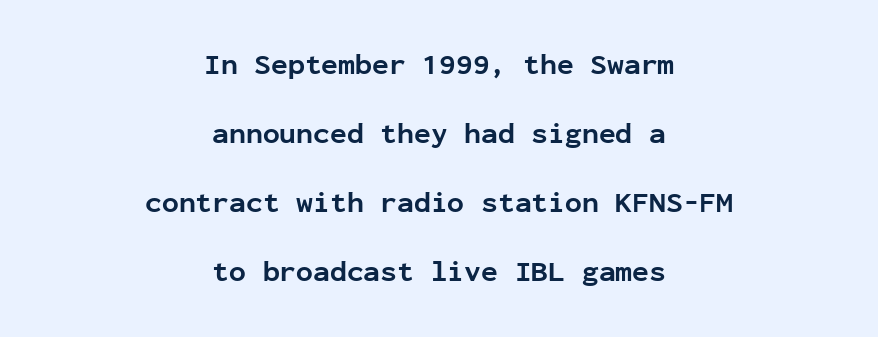
The image shows 28 px bold sans-serif type, upright, monospaced; set centered, loose line spacing (2.47x), normal letter spacing, not underlined; low stroke contrast and a medium x-height.
